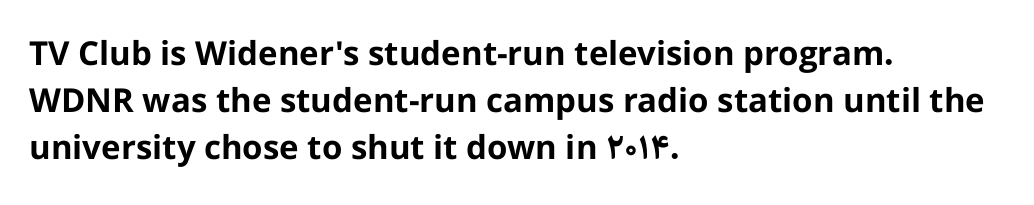
The image shows 33 px bold sans-serif type, upright; set left-aligned, normal line spacing (1.42x), normal letter spacing, not underlined; low stroke contrast and a medium x-height.
